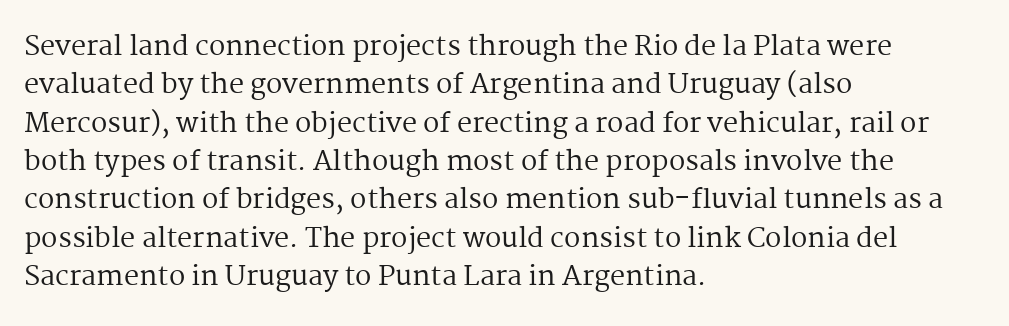
Every row of glyphs begins at an identical x-position on the left. A roman cut, with each character standing at attention. Does the leading feel generous? No, just average. The tracking reads as untouched default to a designer's eye.
